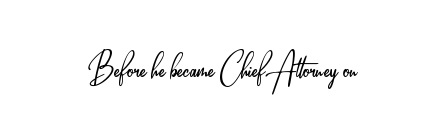
{"serif": "no", "bold": "no", "weight": "light", "width": "condensed", "stroke_contrast": "low", "x_height": "small", "monospaced": "no", "underline": "no", "letter_spacing": "normal", "letter_spacing_em": 0.0, "glyph_px": 42}
